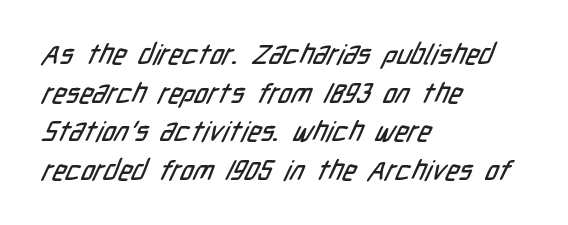
Q: Is the typeface a serif or a sans-serif typeface? A: Sans-serif.
Q: Is the text underlined? A: No.
Q: How is the paragraph aligned? A: Left-aligned.
Q: Is the spacing between letters normal or unusually wide? A: Normal.
Q: Is the spacing between lines tight, normal or loose? A: Normal.
Q: Width (condensed, normal, or wide)? A: Condensed.
Q: Stroke contrast? A: Low.
Q: x-height? A: Medium.
Q: Monospaced? A: No.
